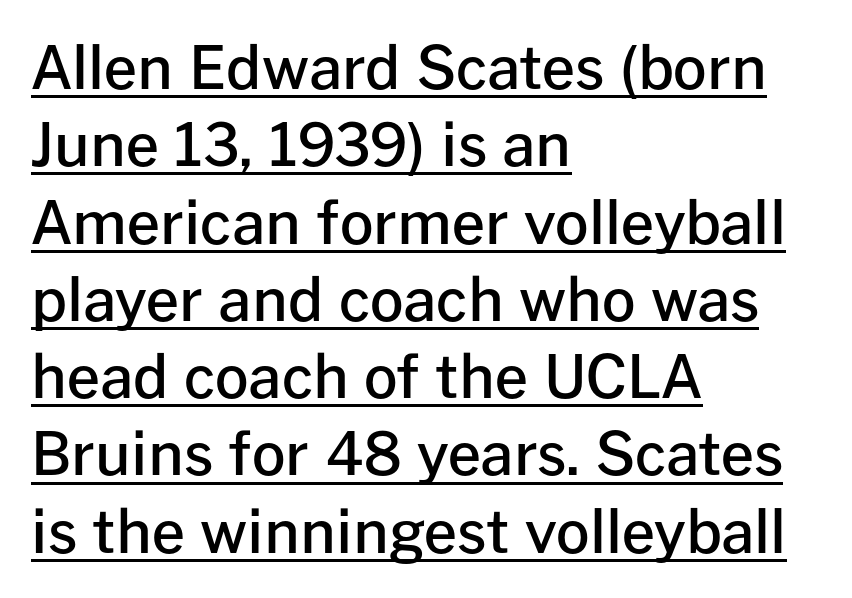
Is there an underline? Yes — a line sits under the letters. Each word holds together tightly as a unit, with standard inter-letter gaps. Caption: multi-line text, flush left, ragged right. Ascenders rise straight up at ninety degrees. Note: no serifs on the glyphs. Note the varied advance widths — an 'i' is clearly narrower than an 'm'.
